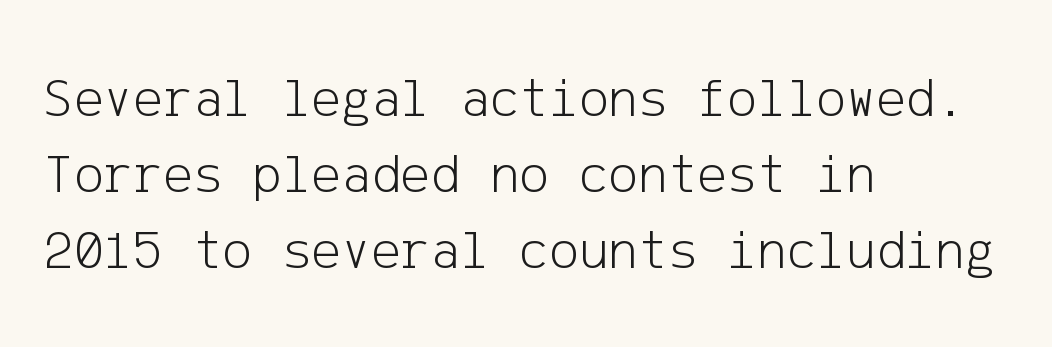
The image shows 56 px light sans-serif type, upright; set left-aligned, normal line spacing (1.36x), normal letter spacing, not underlined; low stroke contrast and a medium x-height.
